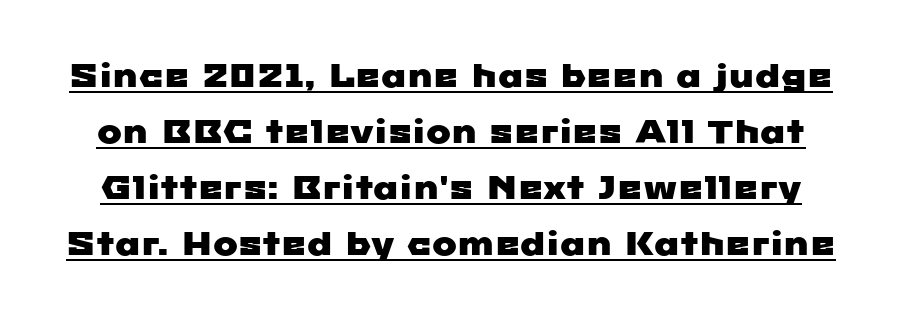
Q: Is the typeface a serif or a sans-serif typeface? A: Sans-serif.
Q: Is the text underlined? A: Yes.
Q: Is the spacing between letters normal or unusually wide? A: Normal.
Q: Is the spacing between lines tight, normal or loose? A: Normal.
Q: Width (condensed, normal, or wide)? A: Wide.
Q: Stroke contrast? A: Low.
Q: x-height? A: Medium.
Q: Monospaced? A: No.
